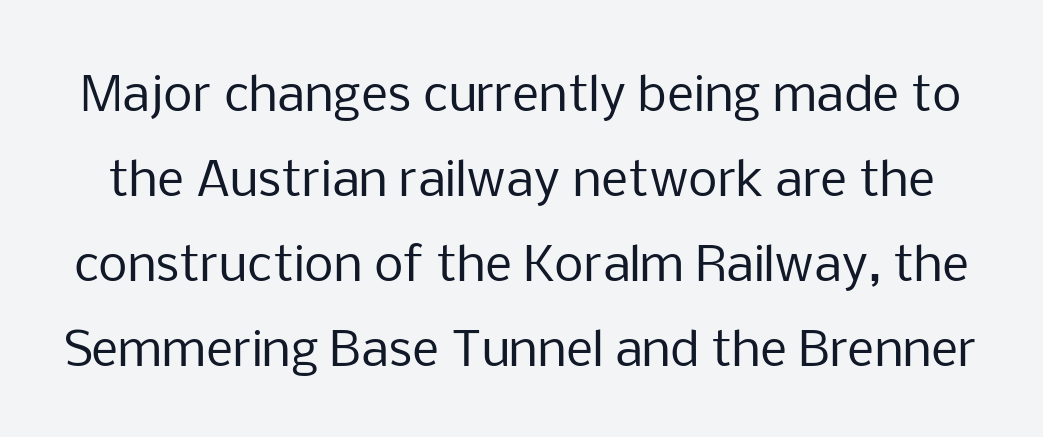
Q: Is the text bold? A: No.
Q: Is the text italic (slanted)? A: No, it is upright.
Q: Is the typeface a serif or a sans-serif typeface? A: Sans-serif.
Q: Is the text underlined? A: No.
Q: Is the spacing between letters normal or unusually wide? A: Normal.
Q: Width (condensed, normal, or wide)? A: Normal.
Q: Stroke contrast? A: Low.
Q: x-height? A: Medium.
Q: Monospaced? A: No.
